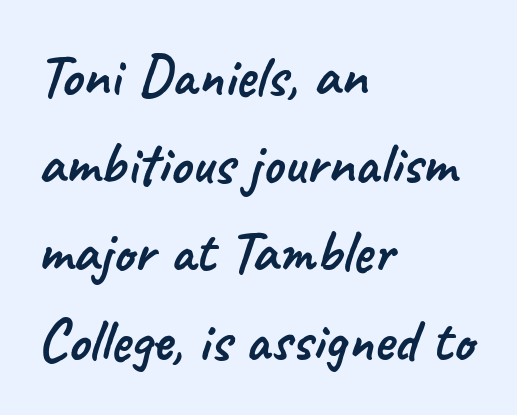
Serifs: no, the terminals of the letterforms are clean. Is this a fixed-width face? No — the glyphs have proportional, varying widths. A bare baseline throughout the passage. Casual observation: everything's shoved over to the left. Nobody touched the tracking dial on this one.
